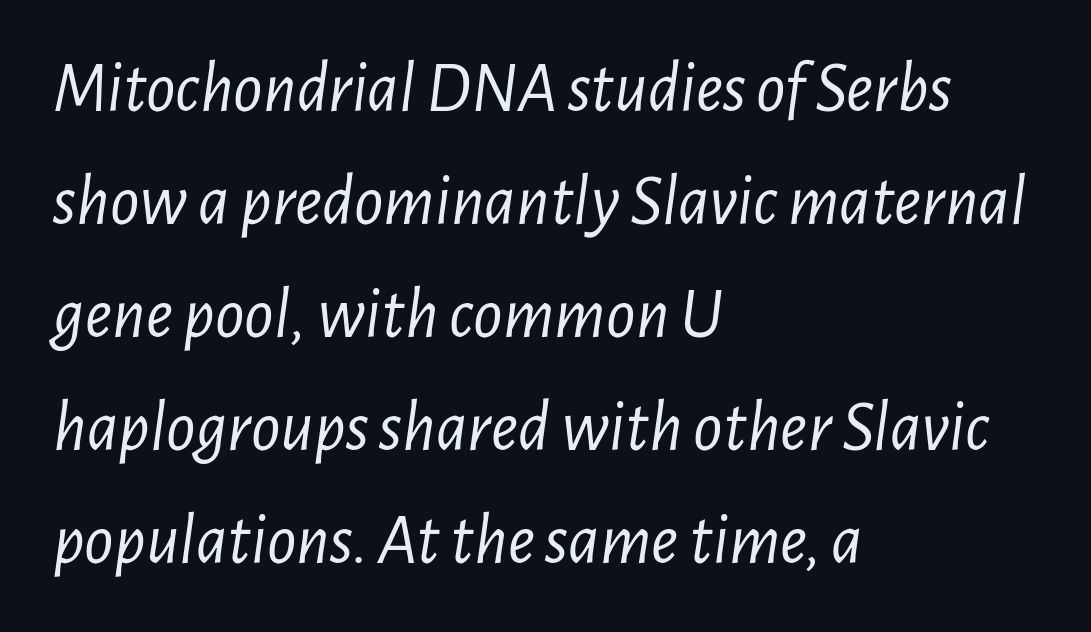
The passage shown is not bold in any degree. Summary of vertical rhythm: regular, with standard interline spacing. Words appear dense and cohesive because spacing is normal. The whole block is typeset with a tilt. Anything drawn beneath the words? Only blank space.
